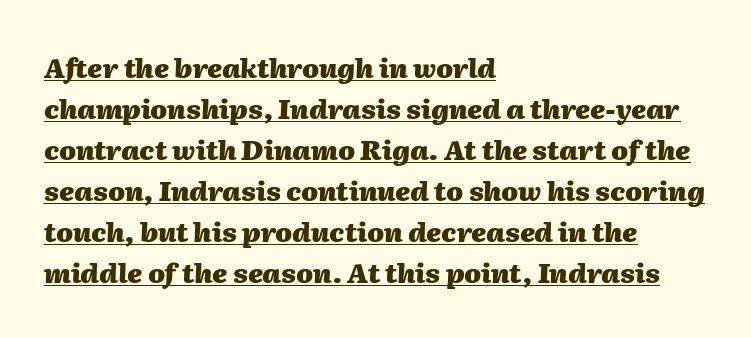
Q: Is the text bold? A: Yes.
Q: Is the text italic (slanted)? A: Yes, it leans right by about 2 degrees.
Q: Is the text underlined? A: Yes.
Q: How is the paragraph aligned? A: Left-aligned.
Q: Is the spacing between letters normal or unusually wide? A: Normal.
Q: Is the spacing between lines tight, normal or loose? A: Normal.
